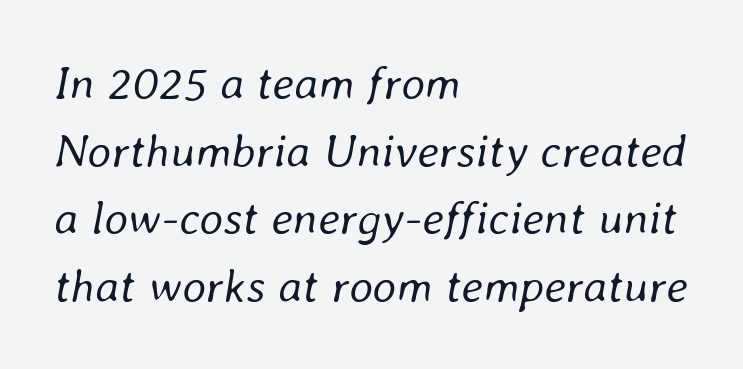
Q: Is the text bold? A: No.
Q: Is the text italic (slanted)? A: Yes, it leans right by about 8 degrees.
Q: Is the text underlined? A: No.
Q: How is the paragraph aligned? A: Left-aligned.
Q: Is the spacing between letters normal or unusually wide? A: Normal.
Q: Is the spacing between lines tight, normal or loose? A: Normal.
Q: Width (condensed, normal, or wide)? A: Normal.
Q: Stroke contrast? A: Low.
Q: x-height? A: Medium.
Q: Monospaced? A: No.
